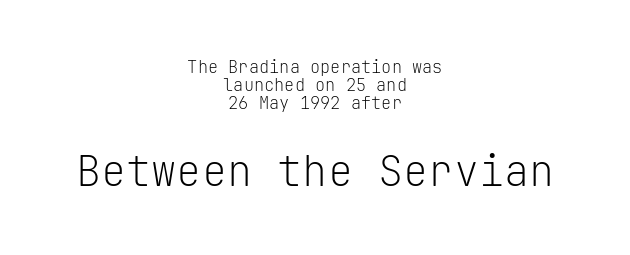
Font category for this specimen: sans-serif. How are the letters spaced? Ordinarily, with no added tracking. A quiet, ordinary-to-light weight characterises the typeface. How would I describe the line gaps? Narrow and economical. A typesetter would call this monospace, since all characters share one set width. The whitespace from short lines is split evenly between both sides.
